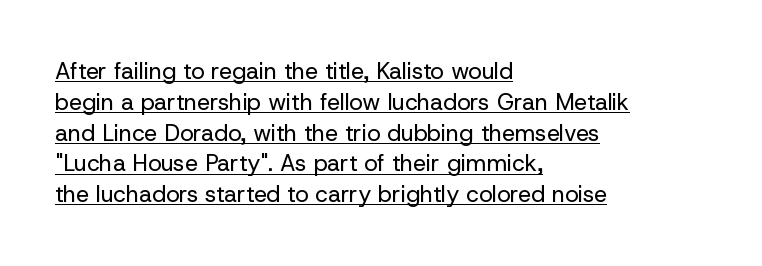
{"italic": "no", "bold": "no", "underline": "yes", "align": "left", "line_spacing": "normal", "line_spacing_ratio": 1.34, "letter_spacing": "normal", "letter_spacing_em": 0.0, "glyph_px": 23}
